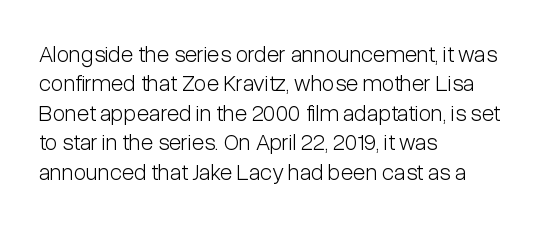
It's the straight-up-and-down kind of type. The face used here is rendered with its standard letterfit. The setting favours the left margin, as ordinary paragraphs usually do. This is not heavy type; no bold has been used. Interline gaps are of average width in this sample.
